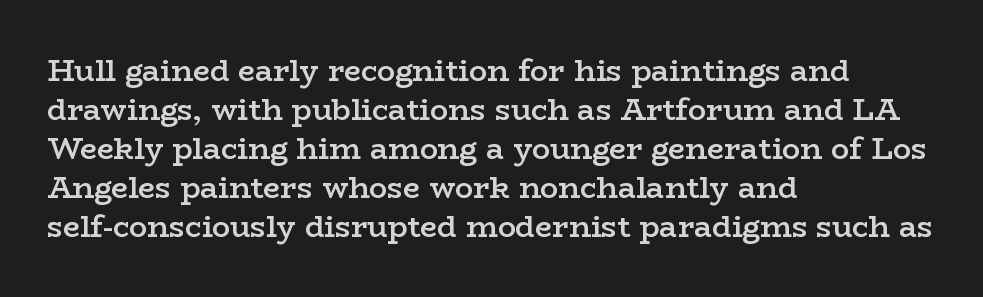
{"serif": "yes", "italic": "no", "bold": "semi", "weight": "semibold", "width": "wide", "stroke_contrast": "low", "x_height": "medium", "monospaced": "no", "underline": "no", "align": "left", "line_spacing": "normal", "line_spacing_ratio": 1.3, "letter_spacing": "normal", "letter_spacing_em": 0.0, "glyph_px": 30}
